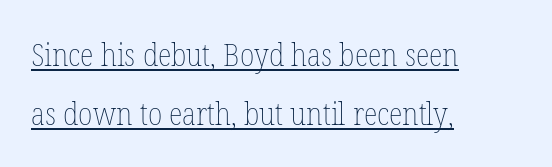
Q: Is the text bold? A: No.
Q: Is the text italic (slanted)? A: No, it is upright.
Q: Is the text underlined? A: Yes.
Q: How is the paragraph aligned? A: Left-aligned.
Q: Is the spacing between letters normal or unusually wide? A: Normal.
Q: Width (condensed, normal, or wide)? A: Condensed.
Q: Stroke contrast? A: Low.
Q: x-height? A: Medium.
Q: Monospaced? A: No.
